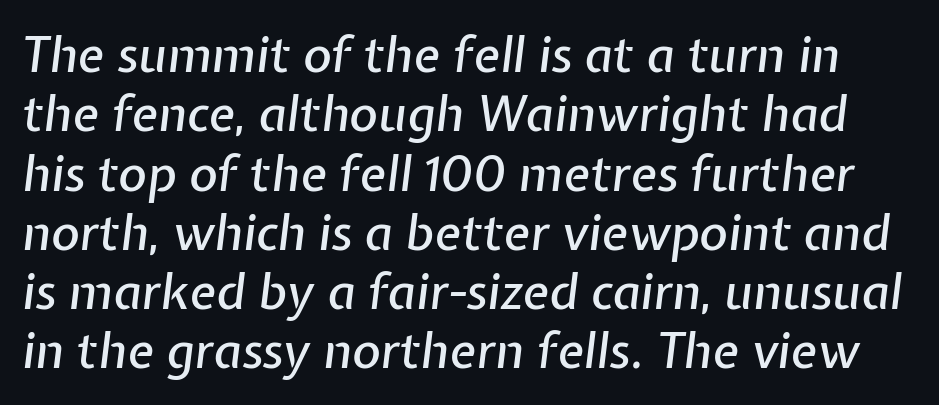
The image shows 49 px text type, italic (leaning right); set line spacing 1.21x, normal letter spacing, not underlined; low stroke contrast and a medium x-height.
